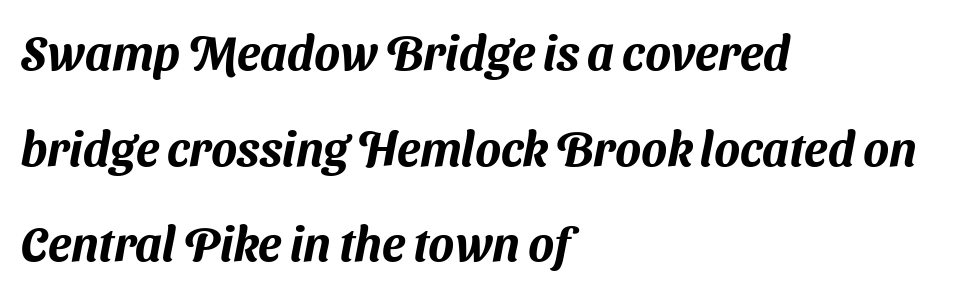
This block would shrink considerably if given ordinary leading; it's expanded now. Varying glyph widths throughout — classic text-font behaviour. The face used here is a sans, in the tradition of grotesques and geometrics. Letters rest on an invisible, unmarked baseline. The rendering anchors every line to the left-hand side. The type is set solid horizontally, with unmodified tracking.
